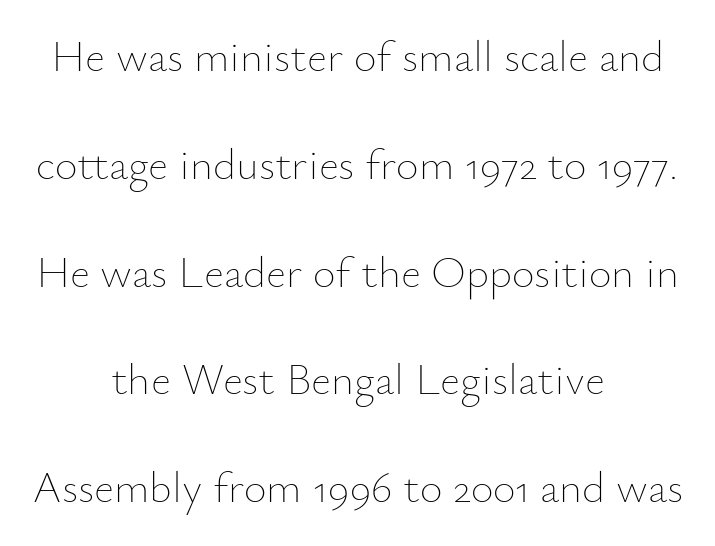
Q: Is the text bold? A: No.
Q: Is the text italic (slanted)? A: No, it is upright.
Q: Is the text underlined? A: No.
Q: How is the paragraph aligned? A: Centered.
Q: Is the spacing between letters normal or unusually wide? A: Normal.
Q: Is the spacing between lines tight, normal or loose? A: Loose.
Q: Width (condensed, normal, or wide)? A: Normal.
Q: Stroke contrast? A: Low.
Q: x-height? A: Small.
Q: Monospaced? A: No.
